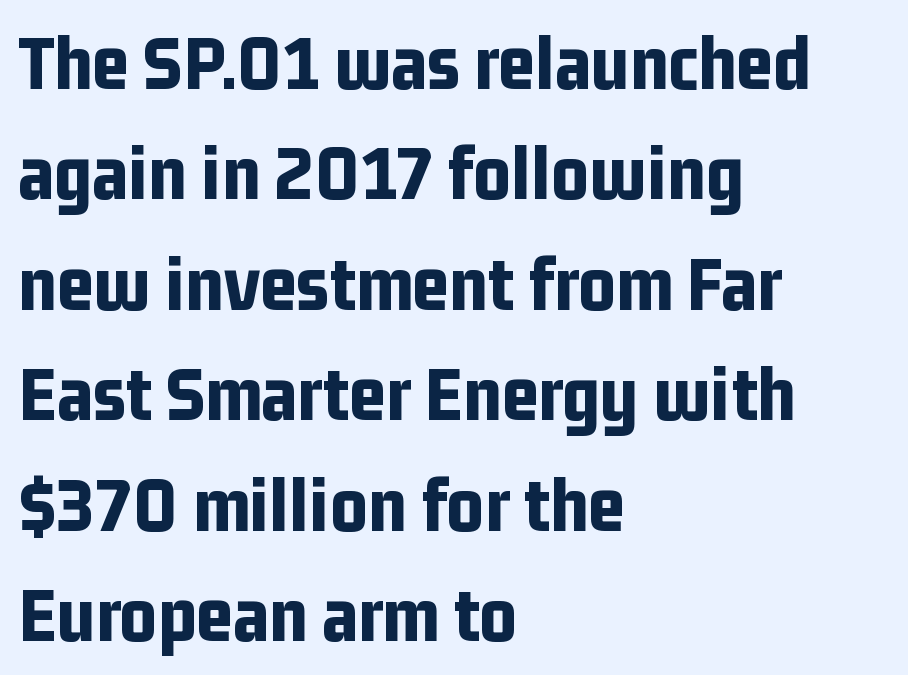
Baseline-to-baseline distance is the conventional proportion of letter height. Weight check: bold — yes, fully. The text block is weighted toward the left margin, trailing off unevenly rightward. Do the letters lean? They stand straight. Here the designer chose a conventional face with non-uniform glyph widths. The passage shown is typeset with a sans-serif family.
